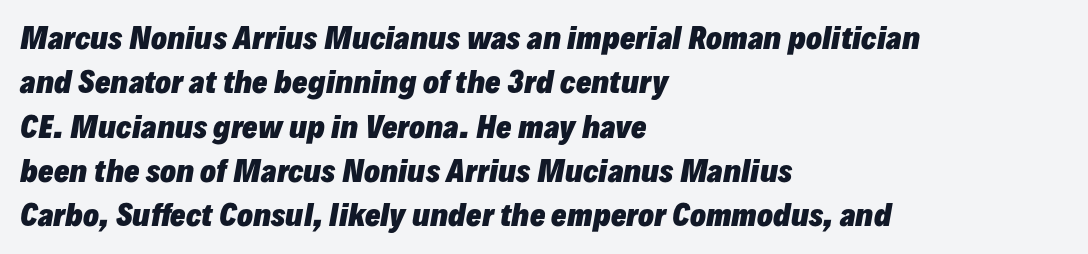
The lines sit at an ordinary, default distance from one another. Is this a fixed-width face? No — the glyphs have proportional, varying widths. The typesetting leans heavy: a genuine bold. A typesetter would call this zero additional tracking. Rendered with sloped, italic letterforms.
